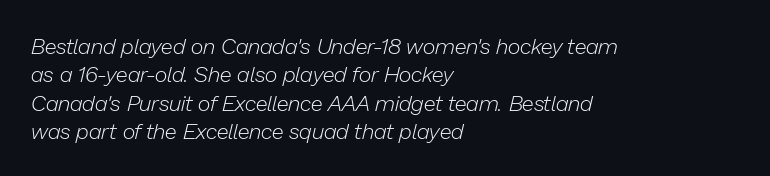
Q: Is the text bold? A: No.
Q: Is the text italic (slanted)? A: Yes, it leans right by about 13 degrees.
Q: Is the text underlined? A: No.
Q: How is the paragraph aligned? A: Left-aligned.
Q: Is the spacing between letters normal or unusually wide? A: Normal.
Q: Is the spacing between lines tight, normal or loose? A: Normal.
